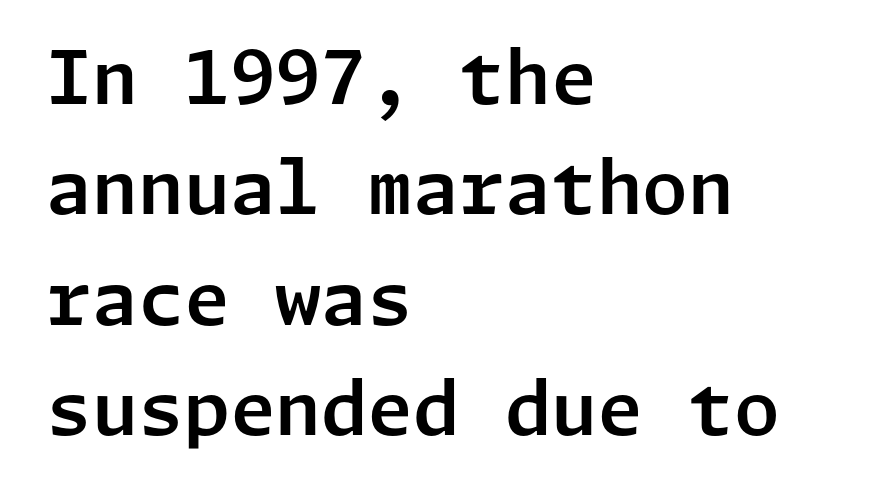
The image shows 74 px sans-serif type, upright; set left-aligned, normal line spacing (1.49x), normal letter spacing, not underlined; low stroke contrast and a medium x-height.
